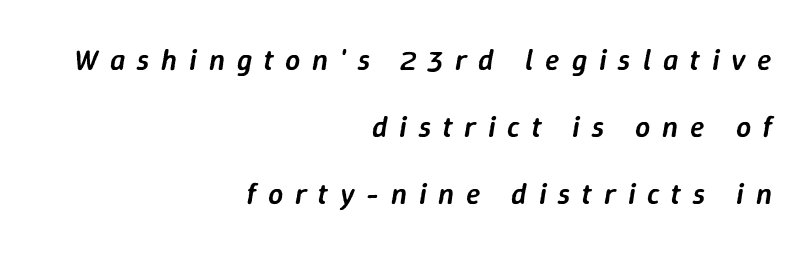
{"italic": "yes", "lean": "right", "slant_degrees": 9, "bold": "semi", "weight": "semibold", "width": "normal", "stroke_contrast": "low", "x_height": "medium", "monospaced": "no", "underline": "no", "align": "right", "line_spacing": "loose", "line_spacing_ratio": 2.23, "letter_spacing": "wide", "letter_spacing_em": 0.39, "glyph_px": 30}
